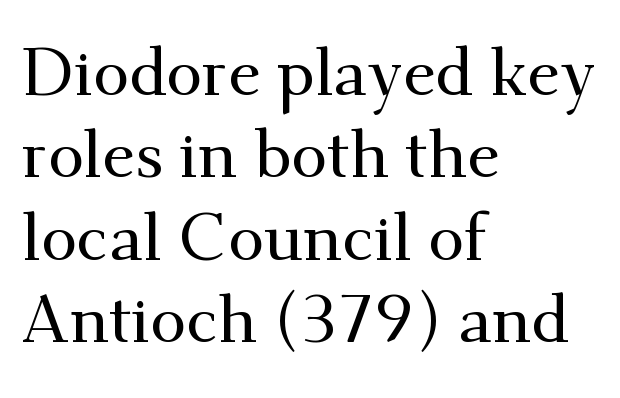
The image shows 66 px serif type, upright; set left-aligned, normal line spacing (1.25x), normal letter spacing, not underlined; medium stroke contrast and a small x-height.
